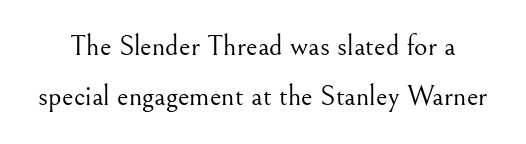
{"serif": "yes", "italic": "no", "bold": "no", "weight": "light", "width": "normal", "stroke_contrast": "medium", "x_height": "small", "monospaced": "no", "underline": "no", "line_spacing_ratio": 1.73, "letter_spacing": "normal", "letter_spacing_em": 0.0, "glyph_px": 29}
